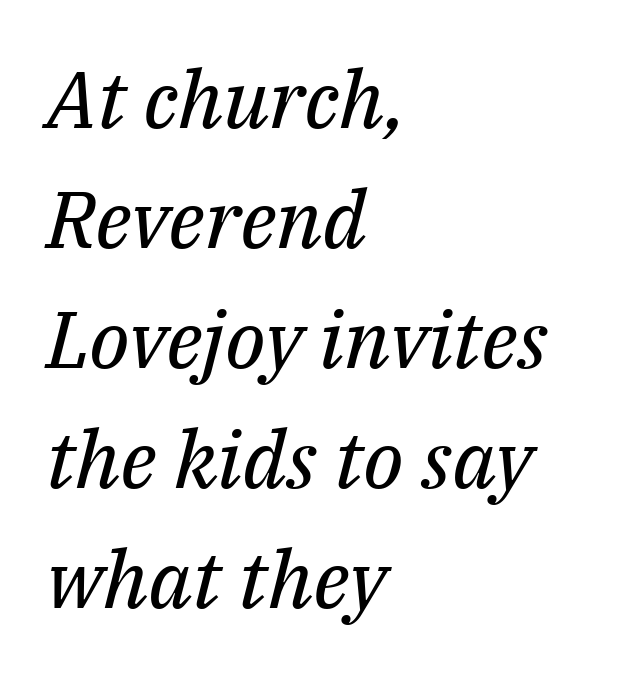
The image shows 80 px regular-weight serif type, italic (leaning right); set left-aligned, normal line spacing (1.5x), normal letter spacing, not underlined; medium stroke contrast and a medium x-height.
